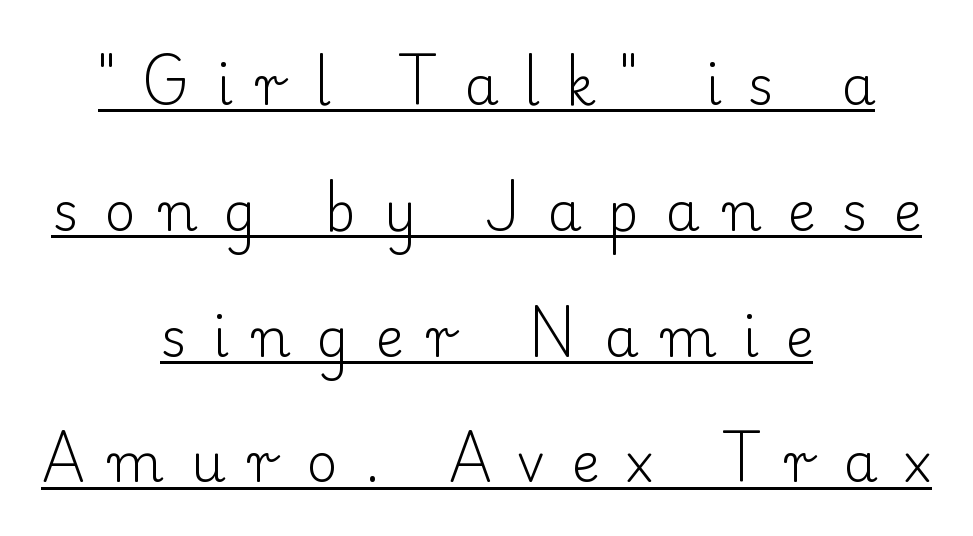
Q: Is the text bold? A: No.
Q: Is the text italic (slanted)? A: No, it is upright.
Q: Is the text underlined? A: Yes.
Q: How is the paragraph aligned? A: Centered.
Q: Is the spacing between letters normal or unusually wide? A: Unusually wide.
Q: Is the spacing between lines tight, normal or loose? A: Loose.
Q: Width (condensed, normal, or wide)? A: Normal.
Q: Stroke contrast? A: Low.
Q: x-height? A: Small.
Q: Monospaced? A: No.
